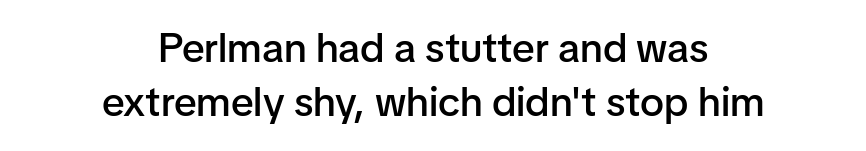
{"serif": "no", "italic": "no", "bold": "semi", "weight": "semibold", "width": "normal", "stroke_contrast": "low", "x_height": "medium", "monospaced": "no", "underline": "no", "align": "center", "line_spacing": "normal", "line_spacing_ratio": 1.32, "letter_spacing": "normal", "letter_spacing_em": 0.0, "glyph_px": 41}
